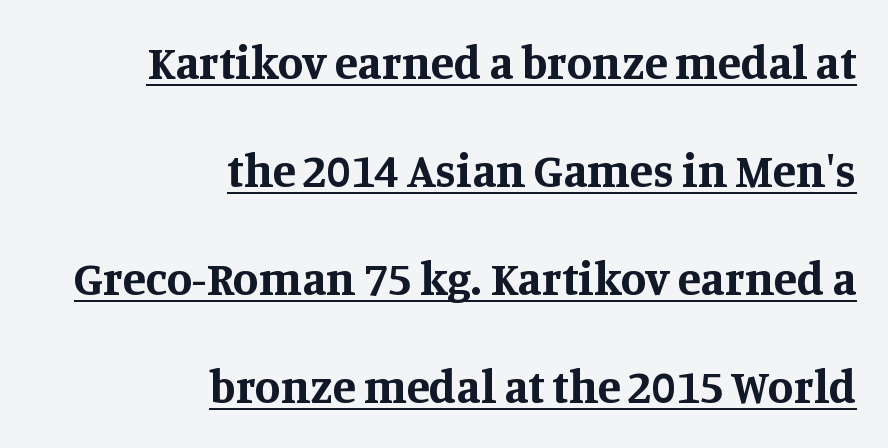
This is roman type, the default non-slanted kind. Strokes here are thick enough to call this a true bold. Successive baselines arrive slowly, with a big drop between each. The rendering uses natural spacing where letterforms have individual widths.
